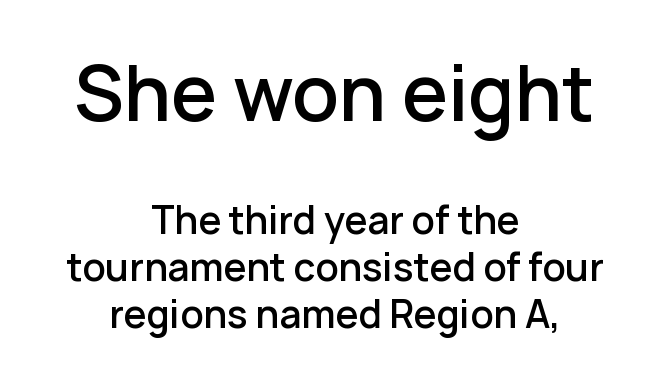
The image shows 74 px semibold sans-serif type, upright; set centered, normal line spacing (1.26x), normal letter spacing, not underlined; the first (top) block is 2.0x larger; low stroke contrast and a medium x-height.
